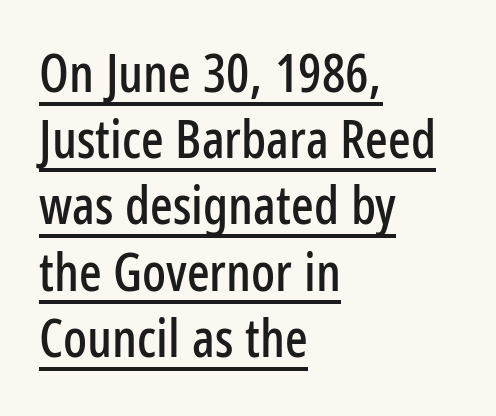
These lines are composed in type without serifs. The type sits square on the baseline with zero lean. Short and long lines alike share a common starting point at left. Glance below the letters and you will spot a drawn line. Honestly, the letter spacing is just normal — you wouldn't notice it. Baseline-to-baseline distance is the conventional proportion of letter height.
